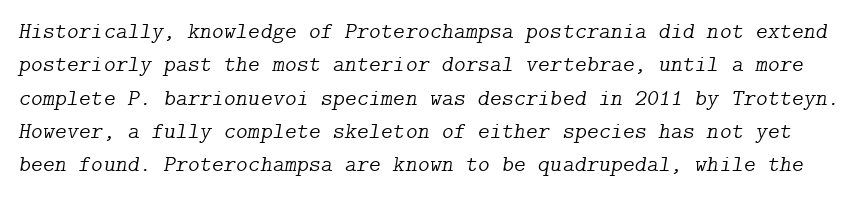
{"italic": "yes", "lean": "right", "slant_degrees": 9, "bold": "no", "underline": "no", "line_spacing": "normal", "line_spacing_ratio": 1.45, "letter_spacing": "normal", "letter_spacing_em": 0.0, "glyph_px": 23}
